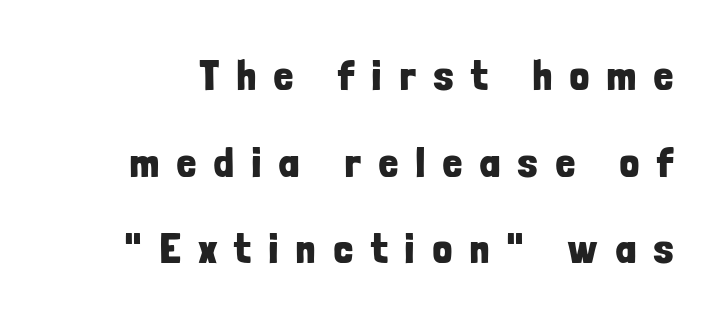
The image shows 42 px bold, condensed sans-serif type, upright; set loose line spacing (2.06x), unusually wide letter spacing (+0.44 em), not underlined; low stroke contrast and a medium x-height.
